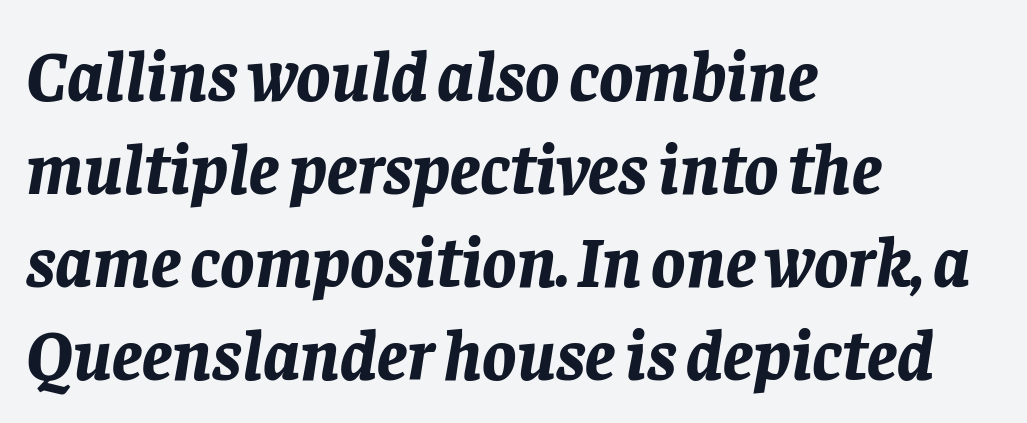
Q: Is the text bold? A: Yes.
Q: Is the text italic (slanted)? A: Yes, it leans right by about 8 degrees.
Q: Is the text underlined? A: No.
Q: How is the paragraph aligned? A: Left-aligned.
Q: Is the spacing between letters normal or unusually wide? A: Normal.
Q: Is the spacing between lines tight, normal or loose? A: Normal.
Q: Width (condensed, normal, or wide)? A: Normal.
Q: Stroke contrast? A: Low.
Q: x-height? A: Large.
Q: Monospaced? A: No.
